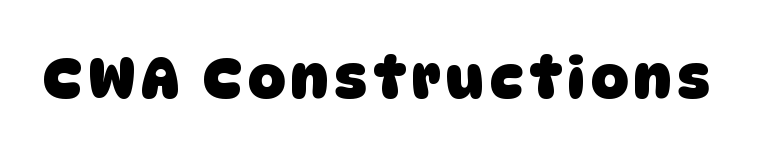
Q: Is the text bold? A: Yes.
Q: Is the typeface a serif or a sans-serif typeface? A: Sans-serif.
Q: Is the text underlined? A: No.
Q: Width (condensed, normal, or wide)? A: Normal.
Q: Stroke contrast? A: Low.
Q: x-height? A: Large.
Q: Monospaced? A: No.
